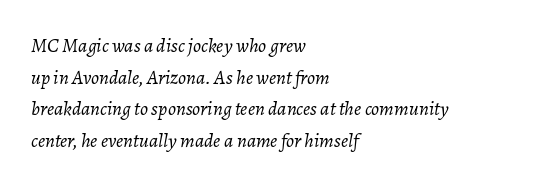
Q: Is the text bold? A: No.
Q: Is the text italic (slanted)? A: Yes, it leans right by about 7 degrees.
Q: Is the text underlined? A: No.
Q: How is the paragraph aligned? A: Left-aligned.
Q: Is the spacing between letters normal or unusually wide? A: Normal.
Q: Is the spacing between lines tight, normal or loose? A: Normal.
